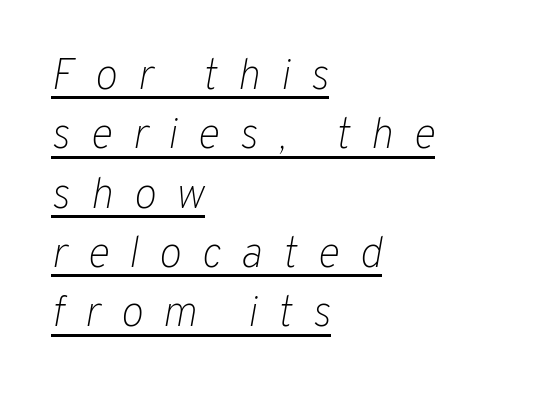
Stroke thickness stays within the range of a standard reading face or lighter. Teacher's note: observe the even left margin — that is flush-left alignment. The words here are underlined. The text carries the slant typical of an italic or oblique font. The rendering uses a moderate line-height, typical for paragraphs.
